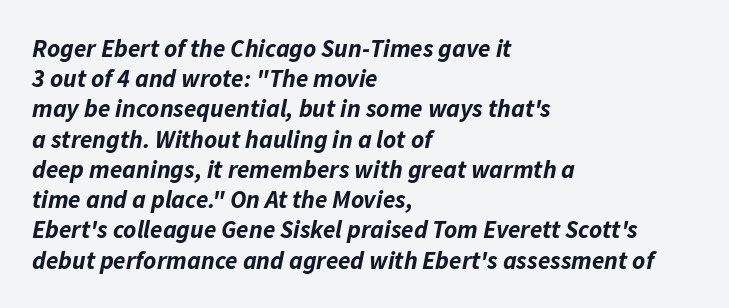
The baseline area is clear. The passage shown is emphatically bold. Characters are canted at an angle relative to the baseline's perpendicular. In terms of letterspacing, this is plain default setting. A student would call this left alignment; a typographer would say flush left, rag right.
